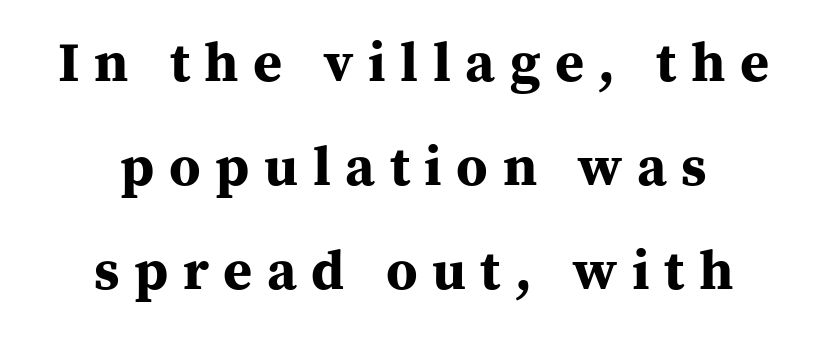
The image shows 56 px bold serif type, upright; set centered, line spacing 1.86x, unusually wide letter spacing (+0.26 em), not underlined; medium stroke contrast and a medium x-height.
